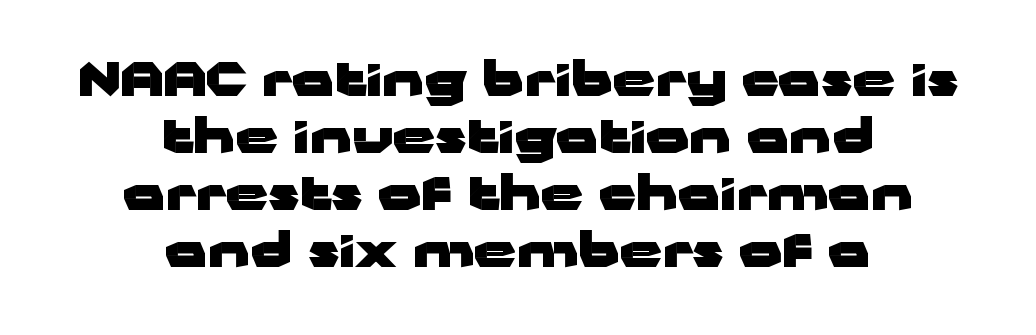
On the weight axis this lands at bold, roughly 700. Character widths vary here, with narrow letters taking less room than wide ones. Words appear dense and cohesive because spacing is normal. Notice how the stems are strictly vertical — no italics here. The paragraph has two soft edges and a firm central axis.
